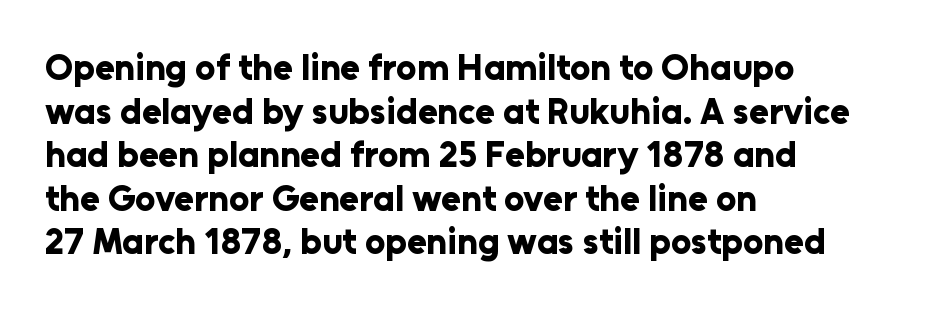
{"serif": "no", "italic": "no", "bold": "yes", "weight": "bold", "width": "normal", "stroke_contrast": "low", "x_height": "medium", "monospaced": "no", "underline": "no", "align": "left", "line_spacing_ratio": 1.21, "letter_spacing": "normal", "letter_spacing_em": 0.0, "glyph_px": 36}
